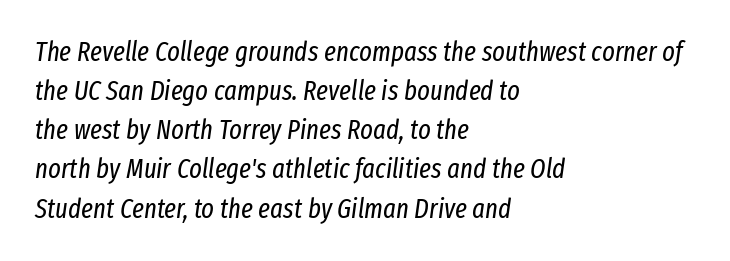
The image shows 27 px text type, italic (leaning right); set left-aligned, normal line spacing (1.45x), normal letter spacing, not underlined.
